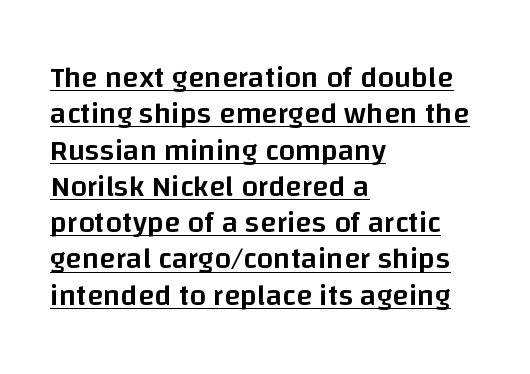
{"serif": "no", "italic": "no", "bold": "semi", "weight": "semibold", "width": "normal", "stroke_contrast": "low", "x_height": "large", "monospaced": "no", "underline": "yes", "align": "left", "line_spacing_ratio": 1.21, "letter_spacing": "normal", "letter_spacing_em": 0.0, "glyph_px": 30}
